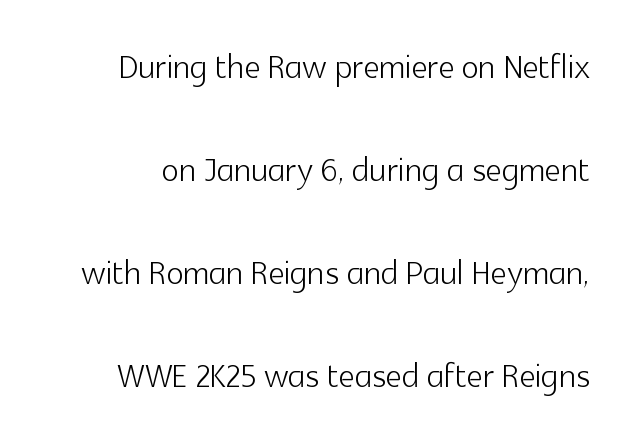
I'd call this a sans setting — the letters go barefoot. The type sits square on the baseline with zero lean. The space beneath each line is pristine and unruled. Reading down the column, the eye jumps a long way to each next line.
